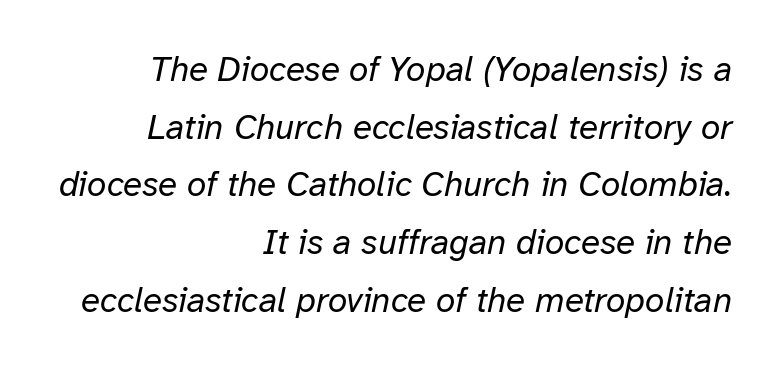
Slanted lettering throughout. The typeface has the unassuming heft of standard copy or less. Normally led — the rows are evenly, conventionally spaced. Between one letter and the next there's only the usual sliver of space.
